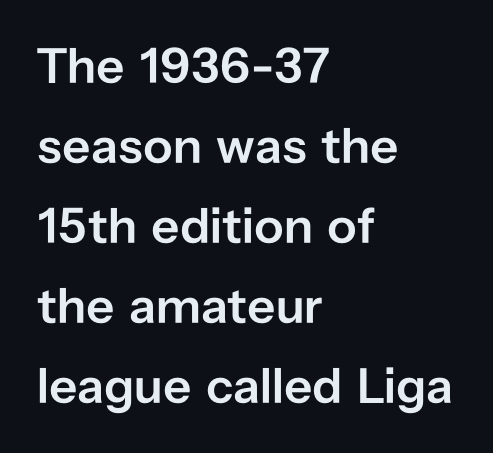
{"serif": "no", "italic": "no", "bold": "semi", "weight": "semibold", "width": "normal", "stroke_contrast": "low", "x_height": "medium", "monospaced": "no", "underline": "no", "align": "left", "line_spacing": "normal", "line_spacing_ratio": 1.6, "letter_spacing": "normal", "letter_spacing_em": 0.0, "glyph_px": 50}
